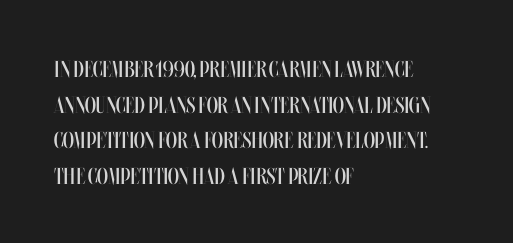
The image shows 23 px text type, upright; set left-aligned, normal line spacing (1.55x), normal letter spacing, not underlined.
